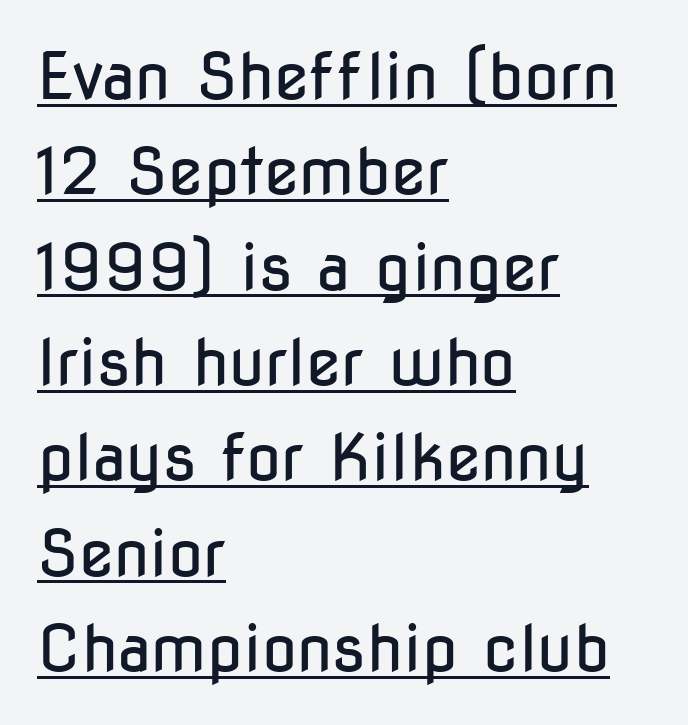
{"serif": "no", "italic": "no", "bold": "no", "weight": "regular", "width": "condensed", "stroke_contrast": "low", "x_height": "medium", "monospaced": "no", "underline": "yes", "align": "left", "line_spacing": "normal", "line_spacing_ratio": 1.49, "letter_spacing": "normal", "letter_spacing_em": 0.0, "glyph_px": 64}
